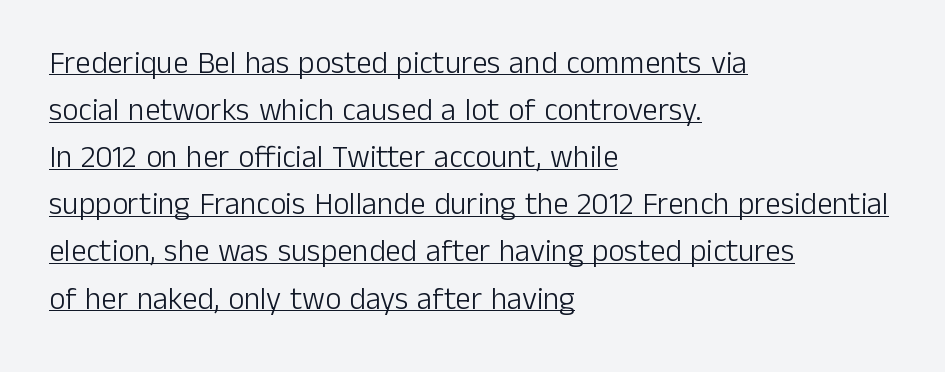
The image shows 31 px light sans-serif type, upright; set left-aligned, normal line spacing (1.52x), normal letter spacing, underlined; low stroke contrast and a medium x-height.
